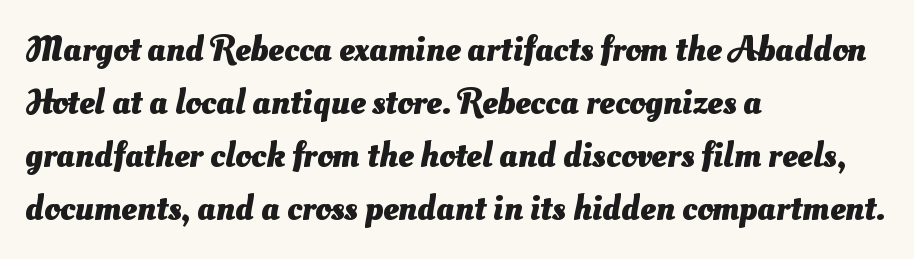
{"serif": "no", "bold": "yes", "weight": "heavy", "width": "normal", "stroke_contrast": "medium", "x_height": "small", "monospaced": "no", "underline": "no", "align": "left", "line_spacing": "normal", "line_spacing_ratio": 1.51, "letter_spacing": "normal", "letter_spacing_em": 0.0, "glyph_px": 35}
